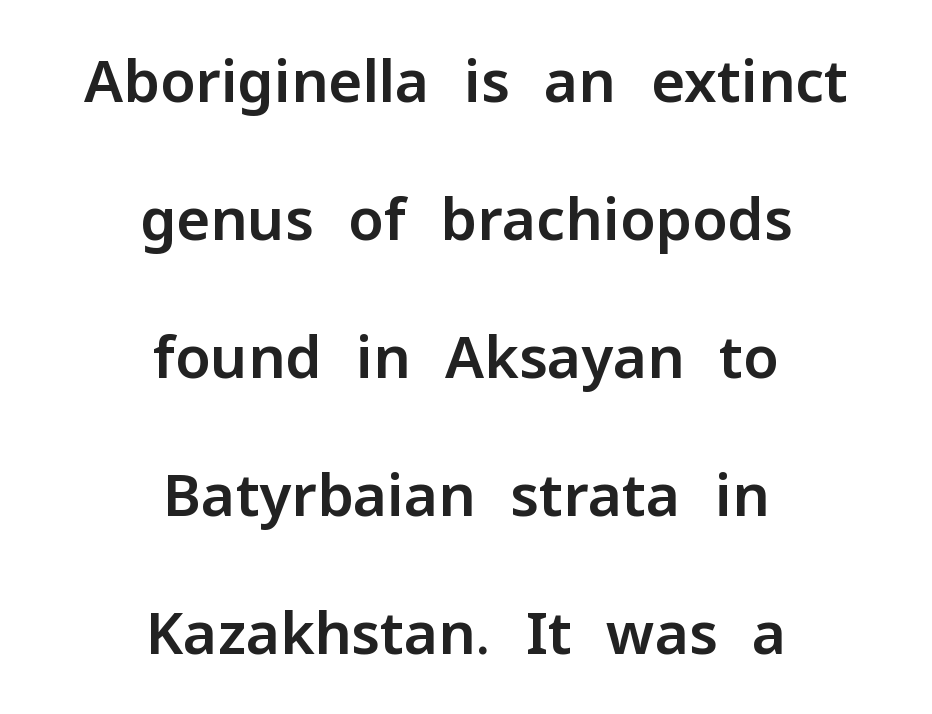
{"serif": "no", "italic": "no", "width": "normal", "stroke_contrast": "low", "x_height": "medium", "monospaced": "no", "underline": "no", "align": "center", "line_spacing": "loose", "line_spacing_ratio": 2.38, "letter_spacing": "normal", "letter_spacing_em": 0.0, "glyph_px": 58}
